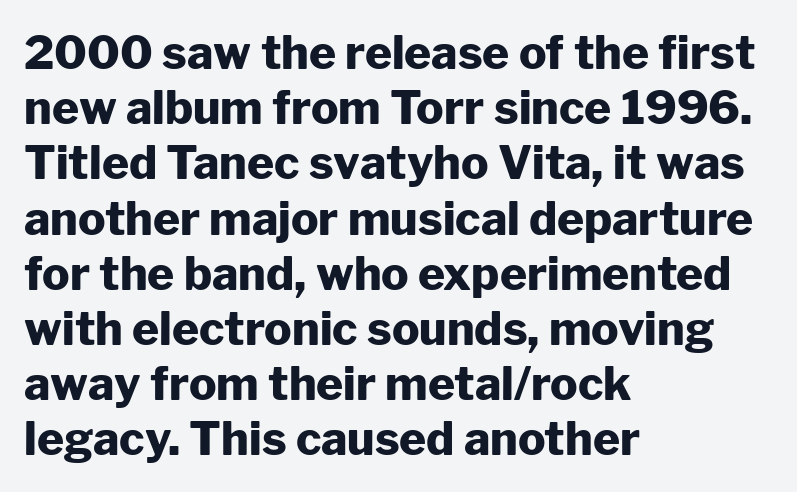
Q: Is the text bold? A: Yes.
Q: Is the text italic (slanted)? A: No, it is upright.
Q: Is the typeface a serif or a sans-serif typeface? A: Sans-serif.
Q: Is the text underlined? A: No.
Q: How is the paragraph aligned? A: Left-aligned.
Q: Is the spacing between letters normal or unusually wide? A: Normal.
Q: Width (condensed, normal, or wide)? A: Normal.
Q: Stroke contrast? A: Low.
Q: x-height? A: Medium.
Q: Monospaced? A: No.
